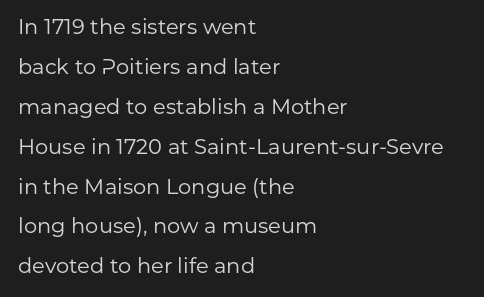
The image shows 21 px text type, upright; set left-aligned, loose line spacing (1.9x), normal letter spacing, not underlined.
